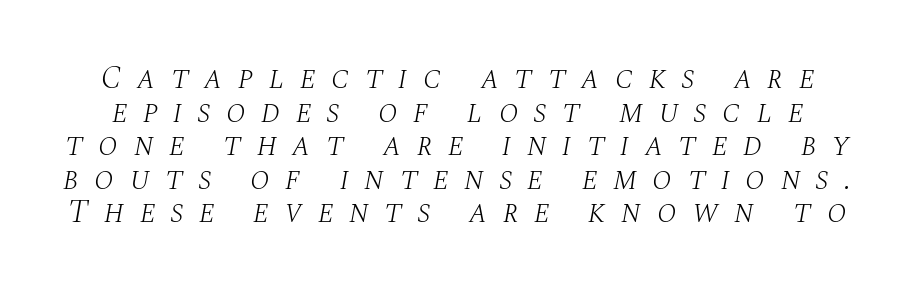
{"serif": "yes", "italic": "yes", "lean": "right", "slant_degrees": 10, "bold": "no", "weight": "light", "width": "normal", "stroke_contrast": "medium", "x_height": "large", "monospaced": "no", "underline": "no", "line_spacing": "tight", "line_spacing_ratio": 1.05, "letter_spacing": "wide", "letter_spacing_em": 0.48, "glyph_px": 32}
